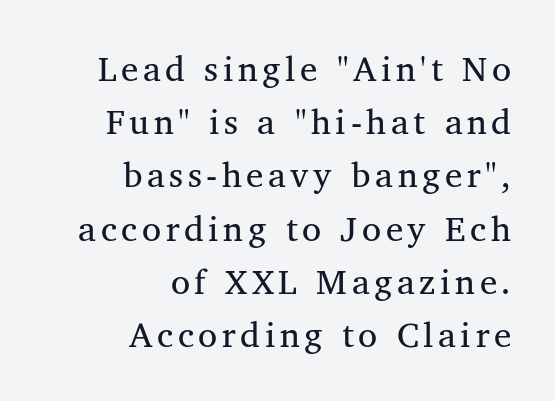
The image shows 35 px regular-weight serif type, upright; set right-aligned, normal line spacing (1.52x), not underlined; medium stroke contrast and a medium x-height.
